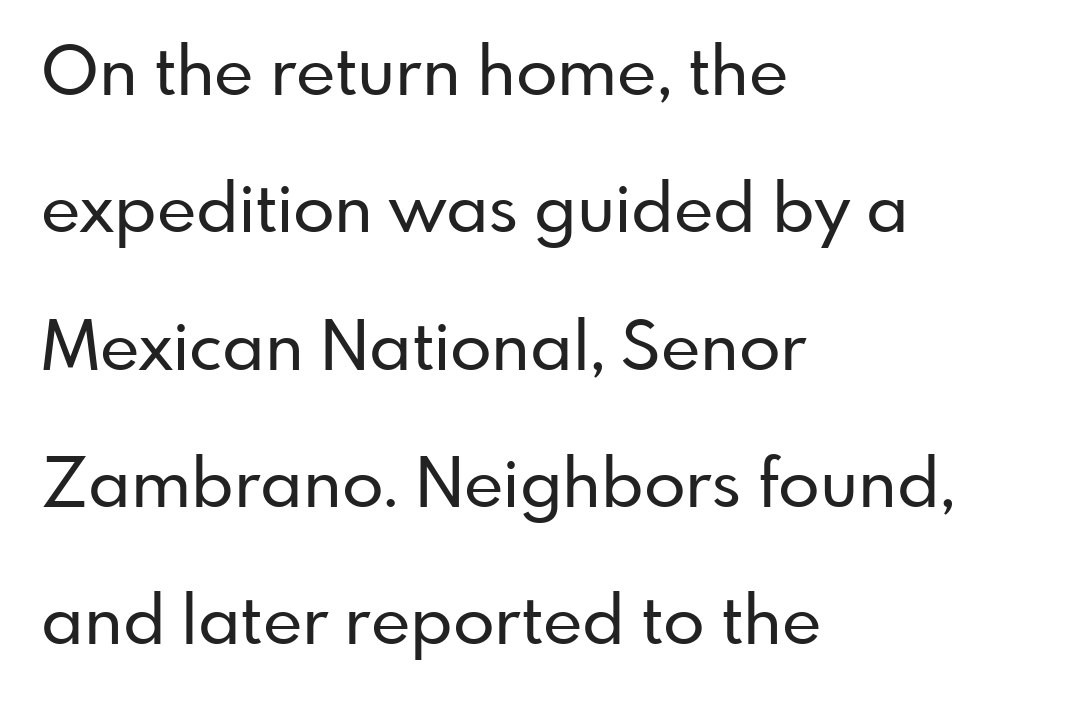
The image shows 68 px sans-serif type, upright; set left-aligned, loose line spacing (2.02x), normal letter spacing, not underlined; low stroke contrast and a small x-height.
